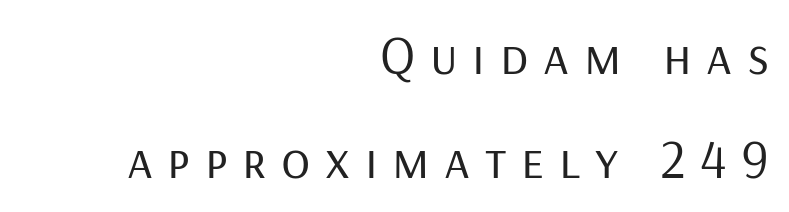
Q: Is the text bold? A: No.
Q: Is the text italic (slanted)? A: No, it is upright.
Q: Is the typeface a serif or a sans-serif typeface? A: Sans-serif.
Q: Is the text underlined? A: No.
Q: How is the paragraph aligned? A: Right-aligned.
Q: Is the spacing between letters normal or unusually wide? A: Unusually wide.
Q: Is the spacing between lines tight, normal or loose? A: Loose.
Q: Width (condensed, normal, or wide)? A: Normal.
Q: Stroke contrast? A: Low.
Q: x-height? A: Medium.
Q: Monospaced? A: No.
